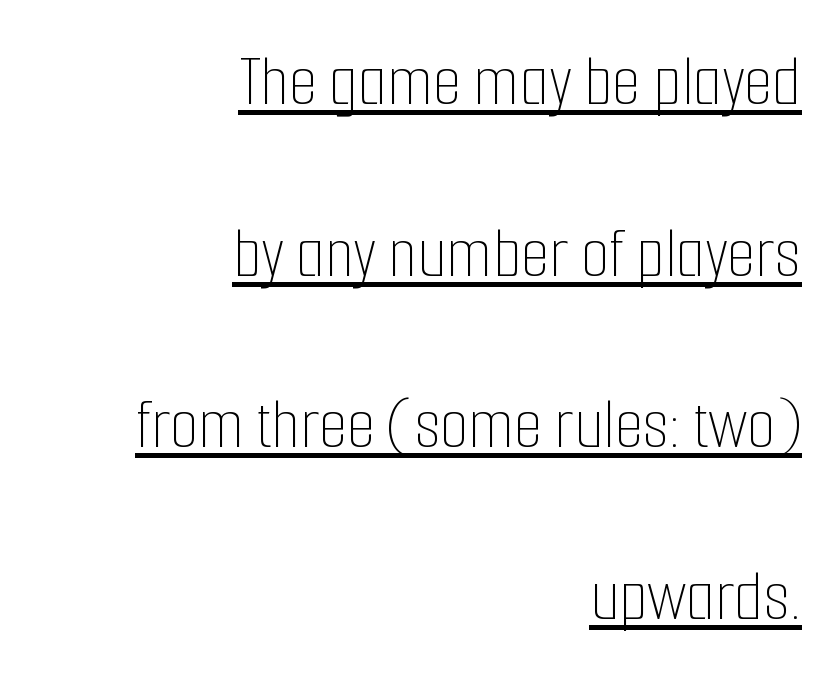
{"italic": "no", "bold": "no", "weight": "thin", "width": "condensed", "stroke_contrast": "low", "x_height": "medium", "monospaced": "no", "underline": "yes", "align": "right", "line_spacing": "loose", "line_spacing_ratio": 2.35, "letter_spacing": "normal", "letter_spacing_em": 0.0, "glyph_px": 73}
